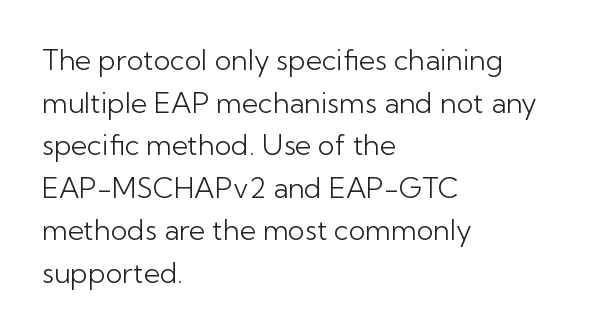
This sample is left-justified, so line endings fall wherever the words run out. The letters sit at their default tracking, neither squeezed nor spread. Do the characters align in a grid? No, the font is proportional. The line-height multiplier appears to be the usual default. Is the stroke heavy? The answer is a plain regular-or-lighter.
